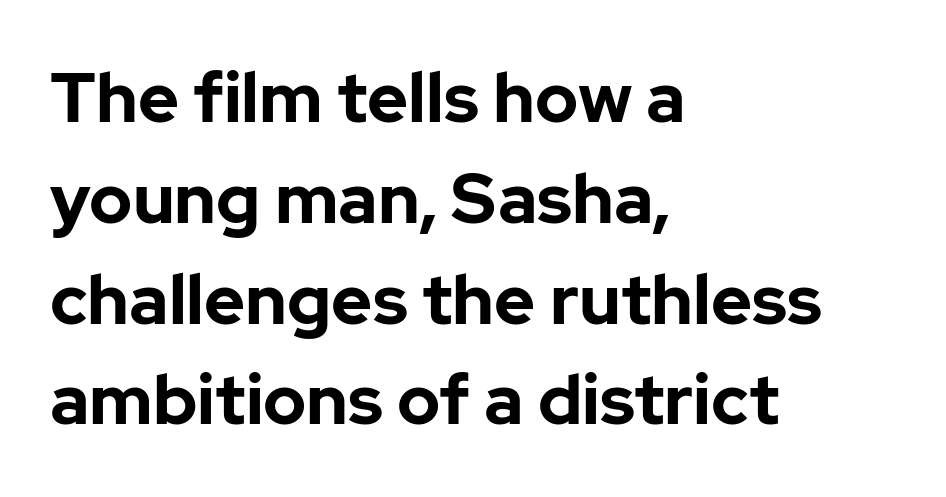
Has an underline been added? It has not. It's the straight-up-and-down kind of type. Thick stems and heavy bowls — unmistakably bold. Looks like regular typesetting: each glyph gets only the width it needs. In terms of letterspacing, this is plain default setting.
